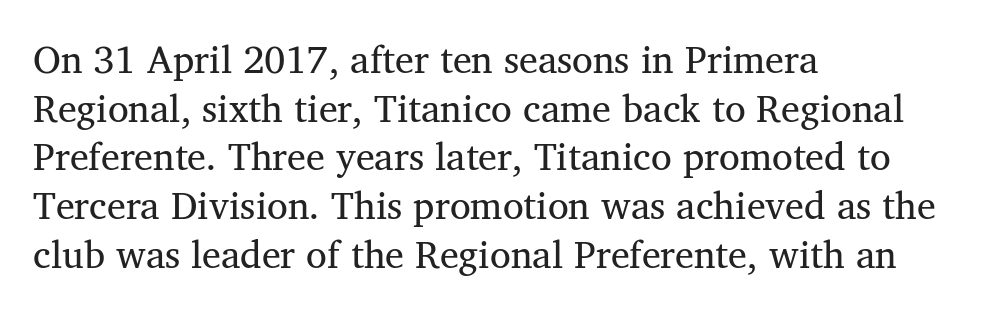
Words float on clear page, feet unadorned. Think of a printed novel: that variable character pitch is what you see here. The designer went with a serif here, giving each stem small feet. Whoever set this chose a conventional vertical rhythm. The lettering holds an erect, upright posture throughout. Stroke thickness stays within the range of a standard reading face or lighter.
